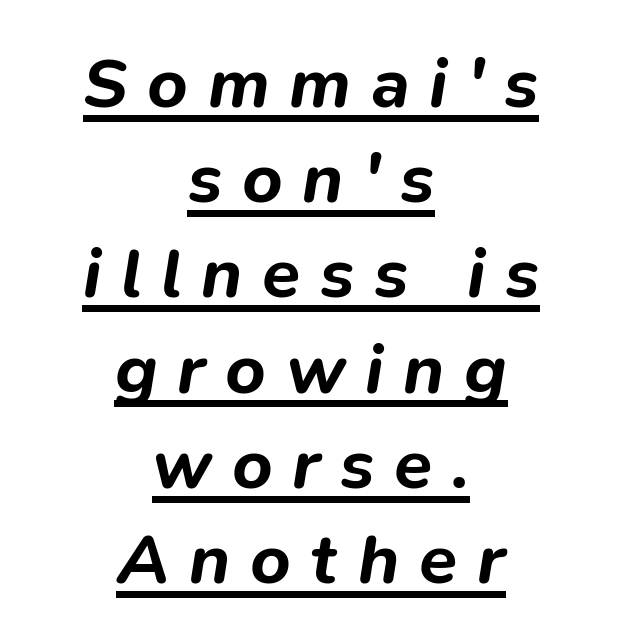
Q: Is the text bold? A: Yes.
Q: Is the text italic (slanted)? A: Yes, it leans right by about 9 degrees.
Q: Is the text underlined? A: Yes.
Q: How is the paragraph aligned? A: Centered.
Q: Is the spacing between letters normal or unusually wide? A: Unusually wide.
Q: Is the spacing between lines tight, normal or loose? A: Normal.
Q: Width (condensed, normal, or wide)? A: Normal.
Q: Stroke contrast? A: Low.
Q: x-height? A: Medium.
Q: Monospaced? A: No.
